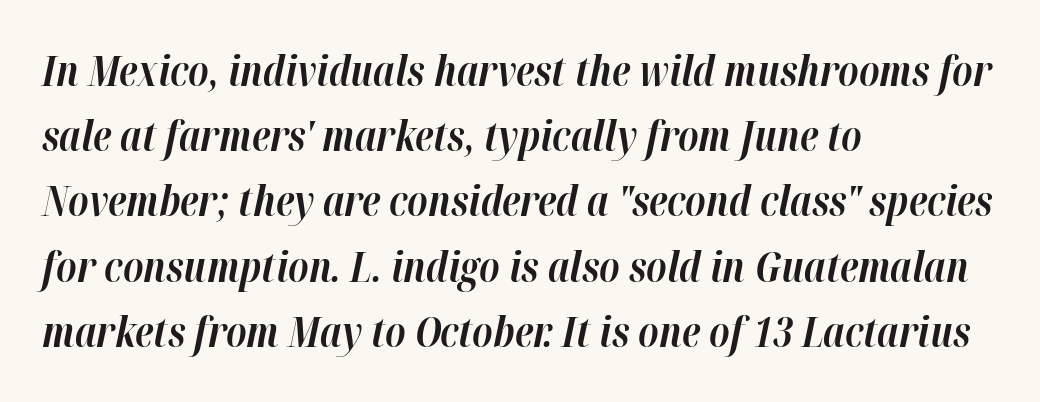
{"italic": "yes", "lean": "right", "slant_degrees": 12, "bold": "yes", "weight": "bold", "width": "normal", "stroke_contrast": "high", "x_height": "medium", "monospaced": "no", "underline": "no", "align": "left", "line_spacing": "normal", "line_spacing_ratio": 1.59, "letter_spacing": "normal", "letter_spacing_em": 0.0, "glyph_px": 41}
